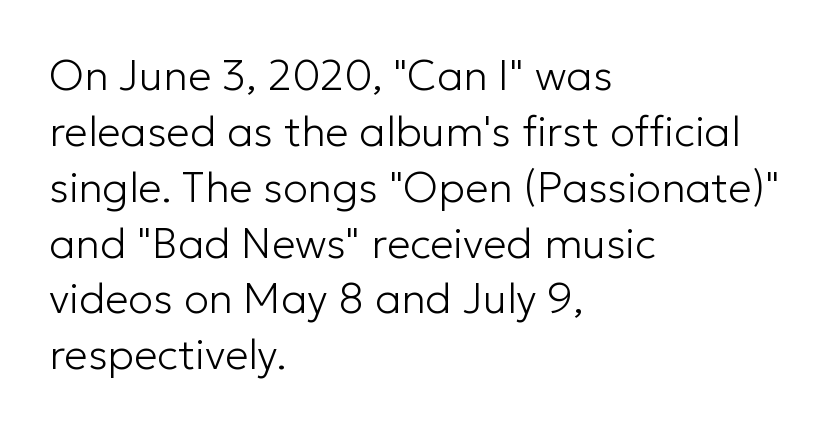
Q: Is the text bold? A: No.
Q: Is the text italic (slanted)? A: No, it is upright.
Q: Is the typeface a serif or a sans-serif typeface? A: Sans-serif.
Q: Is the text underlined? A: No.
Q: How is the paragraph aligned? A: Left-aligned.
Q: Is the spacing between letters normal or unusually wide? A: Normal.
Q: Is the spacing between lines tight, normal or loose? A: Normal.
Q: Width (condensed, normal, or wide)? A: Normal.
Q: Stroke contrast? A: Low.
Q: x-height? A: Medium.
Q: Monospaced? A: No.
